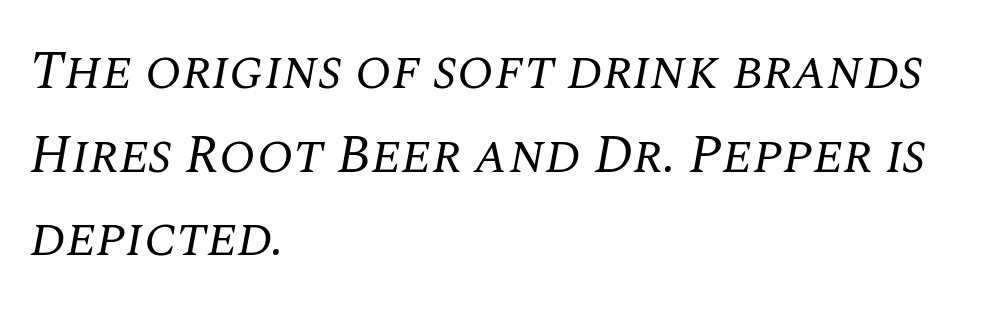
The typeface has the unassuming heft of standard copy or less. Whoever set this chose a conventional vertical rhythm. Think of a printed novel: that variable character pitch is what you see here. Descenders hang freely into open space.
